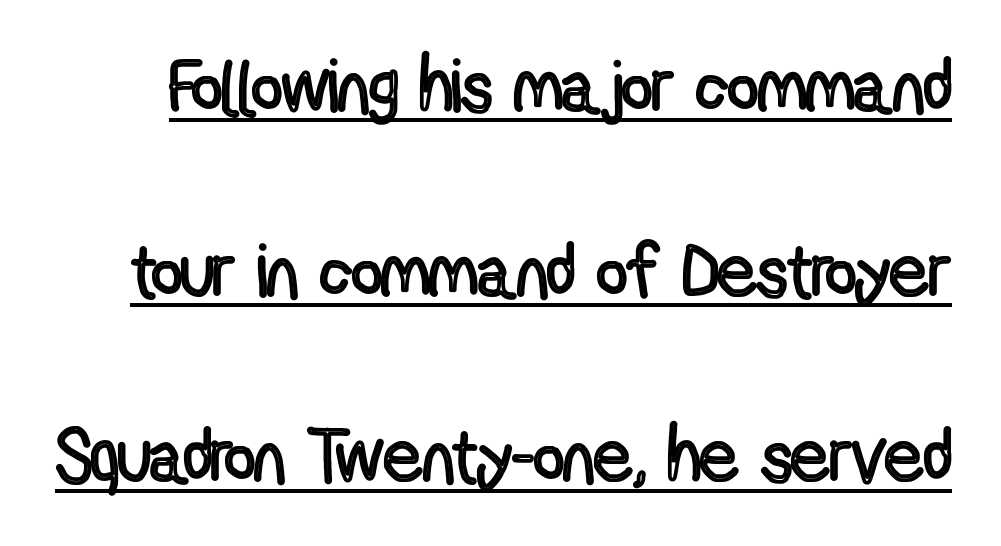
Italic? Not at all — the glyphs are vertical. What's the leading like? Stretched, with rows far apart. The face used here appears with an underline applied. Students, note that the glyphs here touch the page at normal intervals. Proportional: the letters do not fall into vertical columns.
